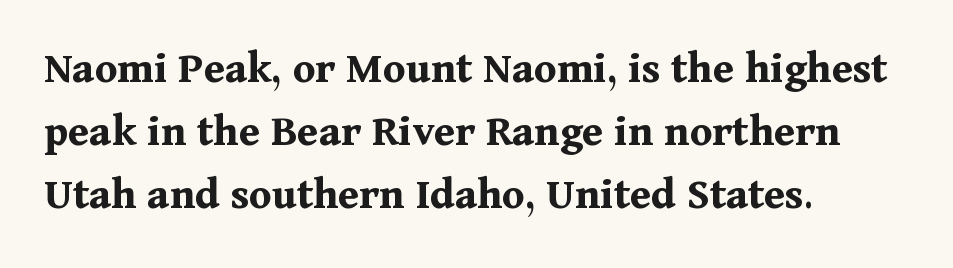
The type family on display is of the serif kind. Students, note that the glyphs here touch the page at normal intervals. The type sits square on the baseline with zero lean. You could not count columns in this text — the font is proportionally spaced. Rule under the text: the space is simply empty. The passage shown stacks its lines at a standard gap.
